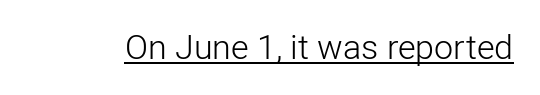
The image shows 34 px light sans-serif type, upright; set normal letter spacing, underlined; low stroke contrast and a medium x-height.
